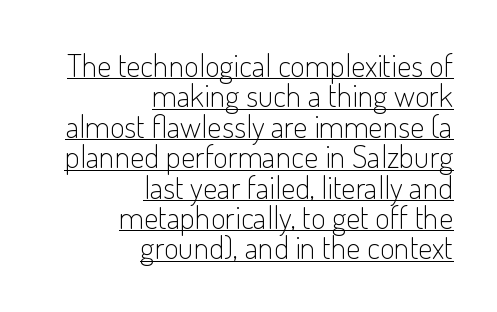
The image shows 32 px light, condensed sans-serif type, upright; set right-aligned, tight line spacing (0.95x), normal letter spacing, underlined; low stroke contrast and a small x-height.
